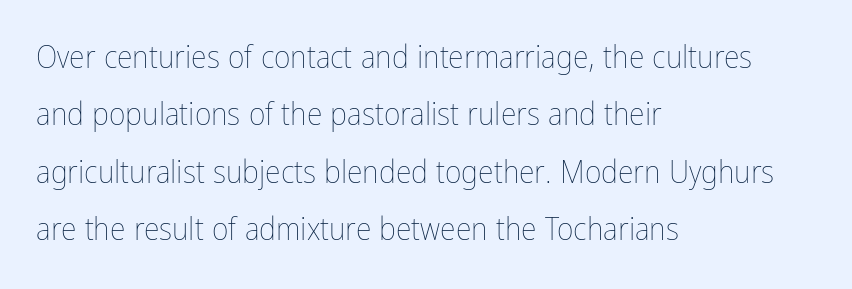
The image shows 32 px thin, condensed type, upright; set left-aligned, line spacing 1.79x, normal letter spacing, not underlined; low stroke contrast and a medium x-height.
